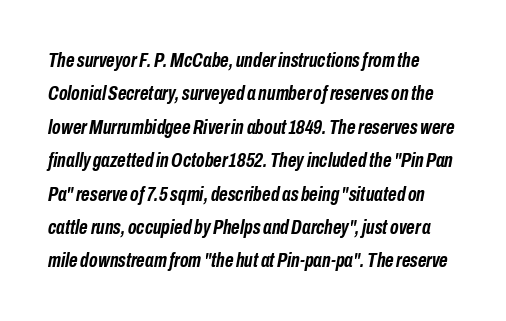
The image shows 21 px bold type, italic (leaning right); set normal line spacing (1.59x), normal letter spacing, not underlined.
